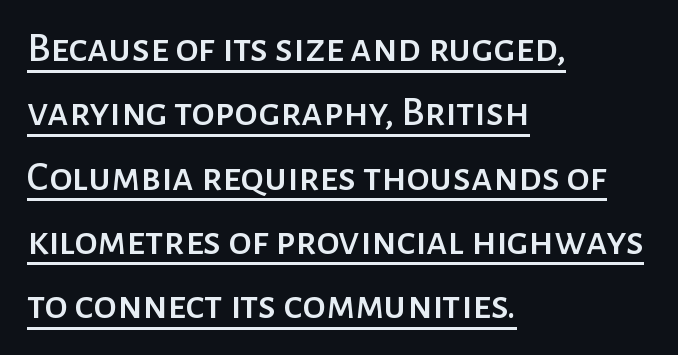
The image shows 42 px sans-serif type, upright; set left-aligned, normal line spacing (1.53x), normal letter spacing, underlined; low stroke contrast and a medium x-height.
